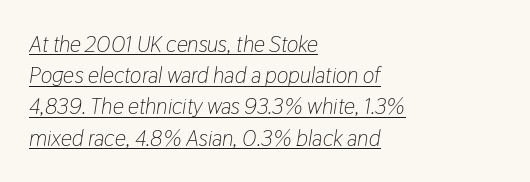
{"italic": "yes", "lean": "right", "slant_degrees": 9, "bold": "no", "underline": "yes", "align": "left", "line_spacing": "normal", "line_spacing_ratio": 1.42, "letter_spacing": "normal", "letter_spacing_em": 0.0, "glyph_px": 22}
